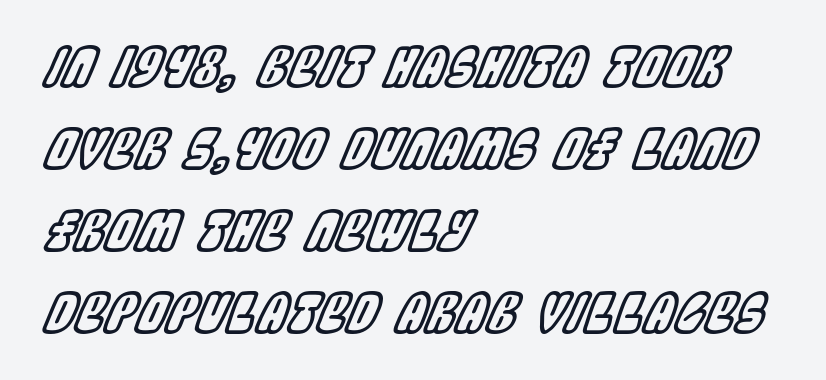
Q: Is the text italic (slanted)? A: Yes, it leans right by about 22 degrees.
Q: Is the text underlined? A: No.
Q: How is the paragraph aligned? A: Left-aligned.
Q: Is the spacing between letters normal or unusually wide? A: Normal.
Q: Is the spacing between lines tight, normal or loose? A: Normal.
Q: Width (condensed, normal, or wide)? A: Condensed.
Q: x-height? A: Large.
Q: Monospaced? A: No.
